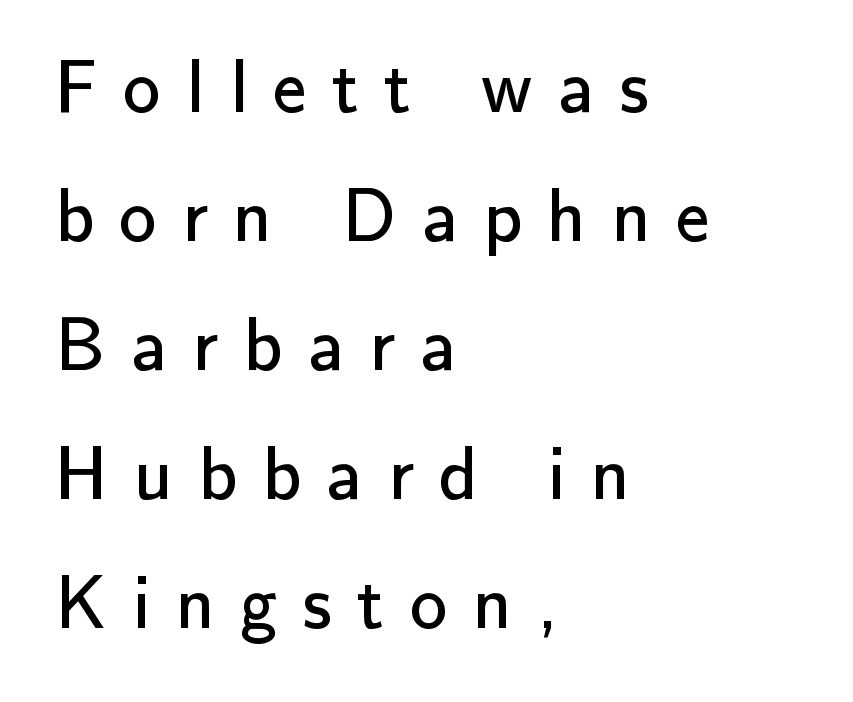
The lettering stays uniformly vertical, giving the passage a roman look. The characters are drawn with everyday or finer stroke widths. Spacing verdict: proportional, widths tailored to each character. Typographically, this falls in the sans-serif category. The foot of each line stays bare and open.
